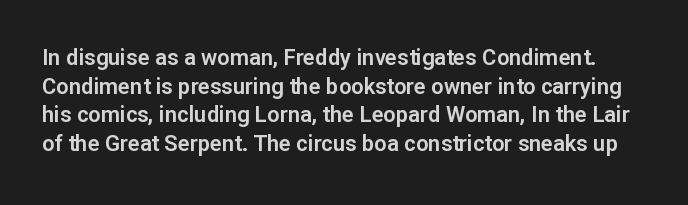
Each row of text sits above clean, open space. Style check: upright. The horizontal fit of the characters is conventional and even. Evenly set lines give the paragraph a standard silhouette.
